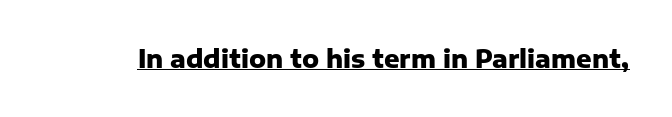
The image shows 24 px bold type, upright; set normal letter spacing, underlined.
